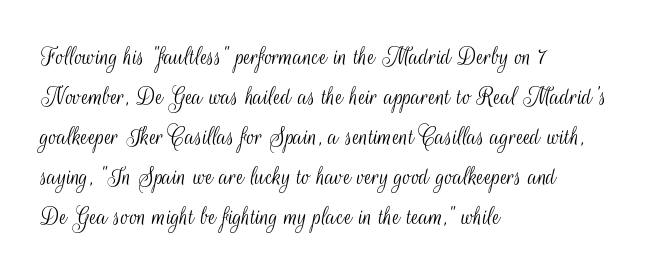
Observe the ordinary spacing: letters are neighbours, not strangers. Line spacing here is normal. The zone under the glyphs is completely vacant. These lines stack with their left ends in a neat column.
